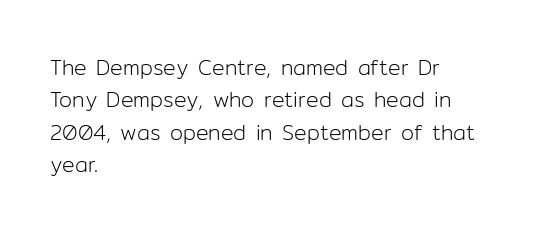
Q: Is the text bold? A: No.
Q: Is the text italic (slanted)? A: No, it is upright.
Q: Is the text underlined? A: No.
Q: How is the paragraph aligned? A: Left-aligned.
Q: Is the spacing between letters normal or unusually wide? A: Normal.
Q: Is the spacing between lines tight, normal or loose? A: Normal.
